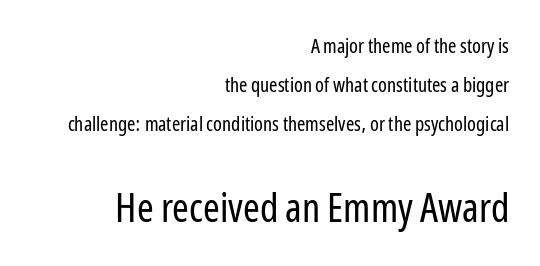
{"serif": "no", "italic": "no", "bold": "no", "weight": "regular", "width": "condensed", "stroke_contrast": "low", "x_height": "medium", "monospaced": "no", "underline": "no", "align": "right", "line_spacing": "loose", "line_spacing_ratio": 1.94, "letter_spacing": "normal", "letter_spacing_em": 0.0, "larger_block": "second", "size_ratio": 2.0, "glyph_px": 40}
